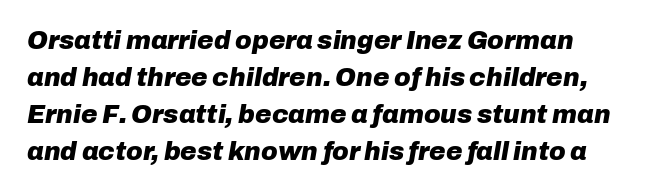
Q: Is the text bold? A: Yes.
Q: Is the text italic (slanted)? A: Yes, it leans right by about 10 degrees.
Q: Is the text underlined? A: No.
Q: Is the spacing between letters normal or unusually wide? A: Normal.
Q: Is the spacing between lines tight, normal or loose? A: Normal.
